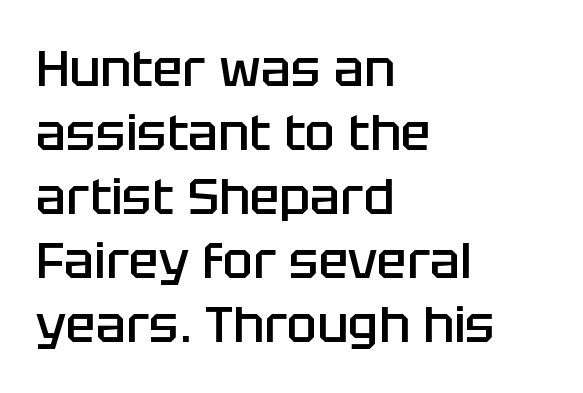
The image shows 50 px semibold sans-serif type, upright; set left-aligned, normal line spacing (1.28x), normal letter spacing, not underlined; low stroke contrast and a large x-height.
